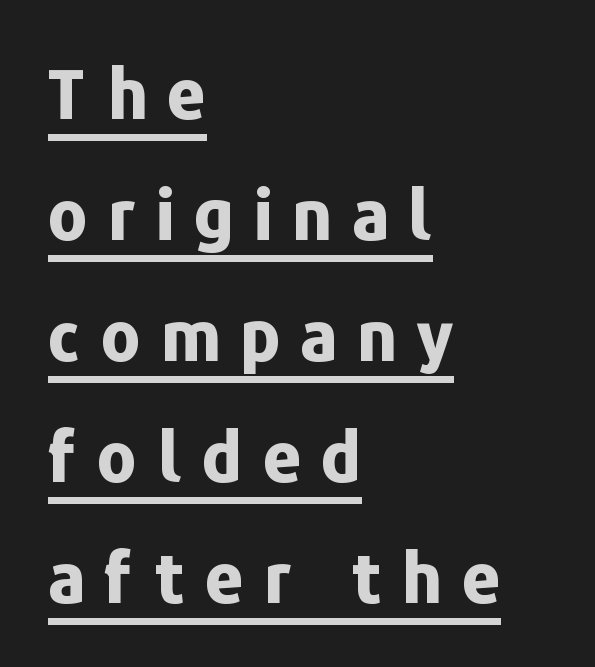
The image shows 68 px bold sans-serif type, upright; set left-aligned, line spacing 1.78x, unusually wide letter spacing (+0.29 em), underlined; low stroke contrast and a medium x-height.
